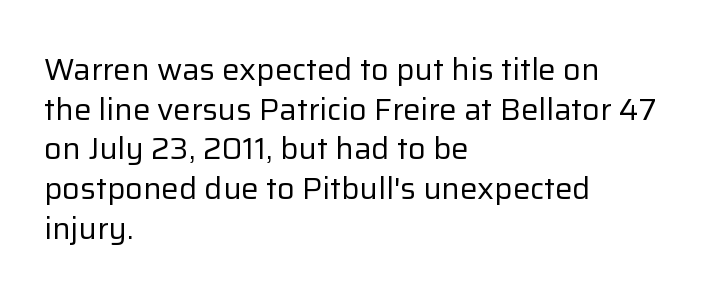
Q: Is the text bold? A: No.
Q: Is the text italic (slanted)? A: No, it is upright.
Q: Is the typeface a serif or a sans-serif typeface? A: Sans-serif.
Q: Is the text underlined? A: No.
Q: How is the paragraph aligned? A: Left-aligned.
Q: Is the spacing between letters normal or unusually wide? A: Normal.
Q: Is the spacing between lines tight, normal or loose? A: Normal.
Q: Width (condensed, normal, or wide)? A: Normal.
Q: Stroke contrast? A: Low.
Q: x-height? A: Medium.
Q: Monospaced? A: No.
